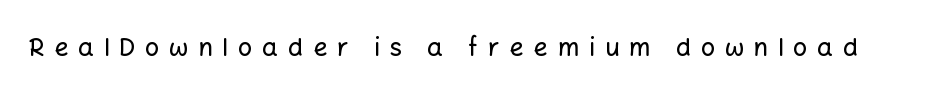
{"italic": "no", "underline": "no", "letter_spacing": "wide", "letter_spacing_em": 0.39, "glyph_px": 25}
